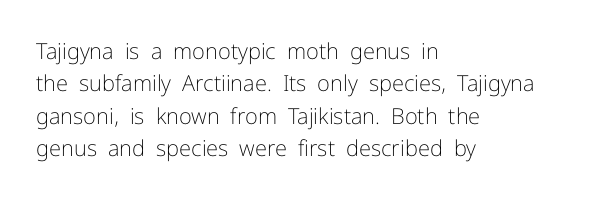
Q: Is the text bold? A: No.
Q: Is the text italic (slanted)? A: No, it is upright.
Q: Is the text underlined? A: No.
Q: How is the paragraph aligned? A: Left-aligned.
Q: Is the spacing between letters normal or unusually wide? A: Normal.
Q: Is the spacing between lines tight, normal or loose? A: Normal.
